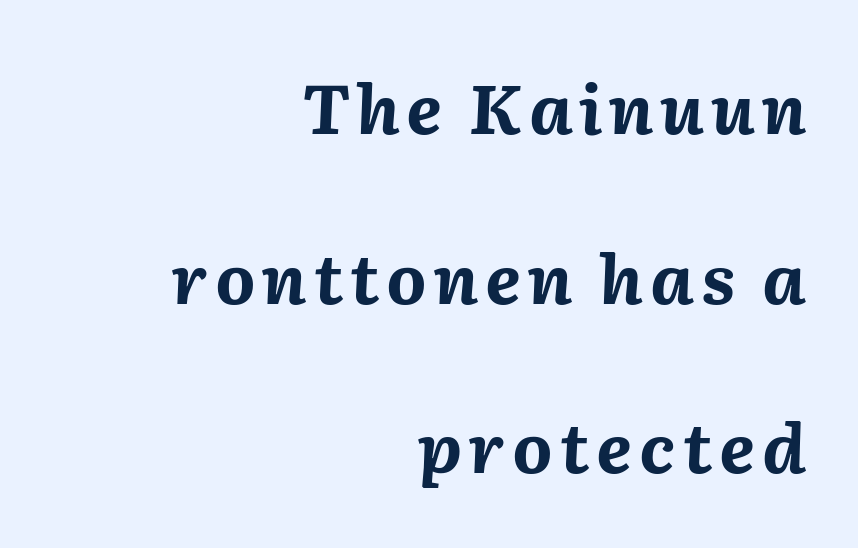
The image shows 69 px bold type, italic (leaning right); set right-aligned, loose line spacing (2.46x), not underlined; medium stroke contrast and a medium x-height.
